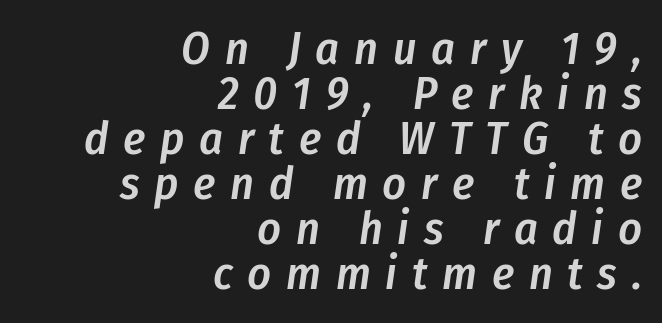
{"italic": "yes", "lean": "right", "slant_degrees": 8, "bold": "semi", "weight": "semibold", "width": "condensed", "stroke_contrast": "low", "x_height": "medium", "monospaced": "no", "underline": "no", "align": "right", "line_spacing": "tight", "line_spacing_ratio": 0.98, "letter_spacing": "wide", "letter_spacing_em": 0.32, "glyph_px": 46}
